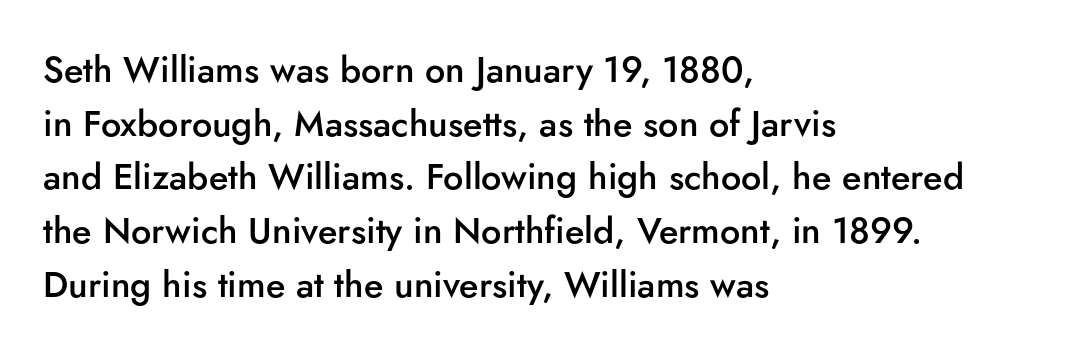
{"serif": "no", "italic": "no", "bold": "semi", "weight": "semibold", "width": "normal", "stroke_contrast": "low", "x_height": "small", "monospaced": "no", "underline": "no", "align": "left", "line_spacing": "normal", "line_spacing_ratio": 1.49, "letter_spacing": "normal", "letter_spacing_em": 0.0, "glyph_px": 36}
